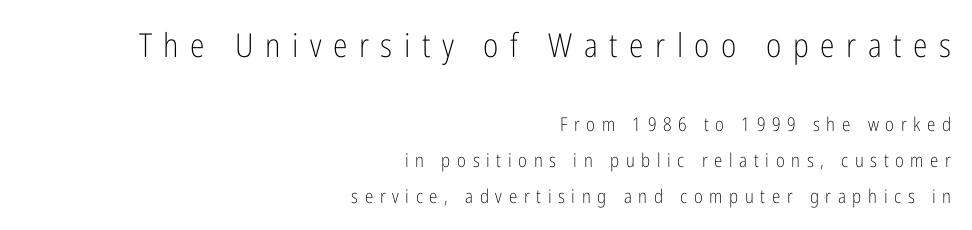
This sample uses expanded letter spacing, leaving extra air between glyphs. Character size in the leading block exceeds that of the trailing block. The font sits on the lighter half of the weight spectrum, regular included. A typesetter would mark this as roman, not italic. This is sans-serif lettering, the kind often seen on screens and signage. Caption: multi-line text, flush right, ragged left.
